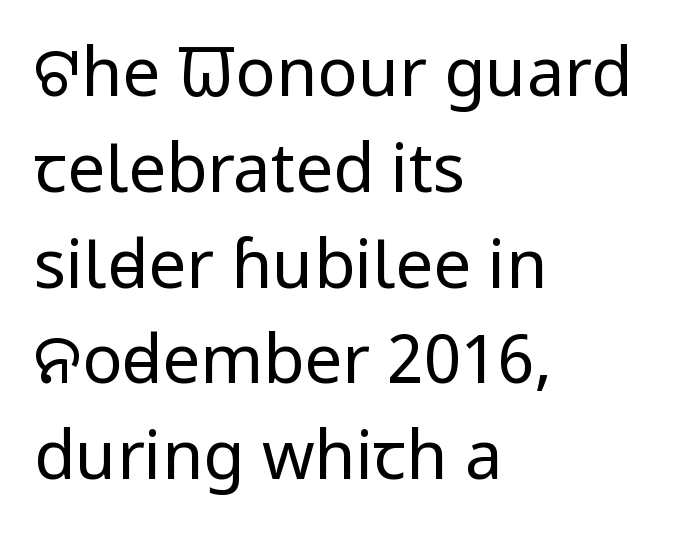
Proportional: the letters do not fall into vertical columns. The leading is moderate, giving the passage an even texture. The text was rendered using a sans face with plain stroke endings. The characters are drawn with everyday or finer stroke widths.
